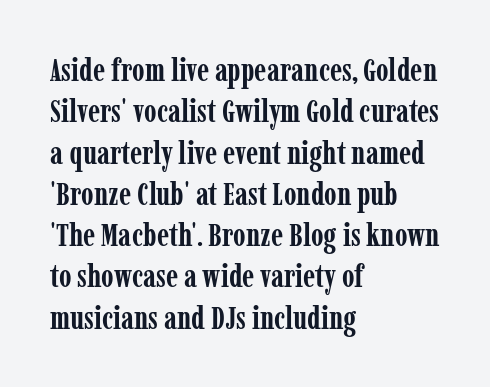
Q: Is the text bold? A: Yes.
Q: Is the text italic (slanted)? A: No, it is upright.
Q: Is the typeface a serif or a sans-serif typeface? A: Serif.
Q: Is the text underlined? A: No.
Q: How is the paragraph aligned? A: Left-aligned.
Q: Is the spacing between letters normal or unusually wide? A: Normal.
Q: Is the spacing between lines tight, normal or loose? A: Normal.
Q: Width (condensed, normal, or wide)? A: Condensed.
Q: Stroke contrast? A: Low.
Q: x-height? A: Medium.
Q: Monospaced? A: No.
